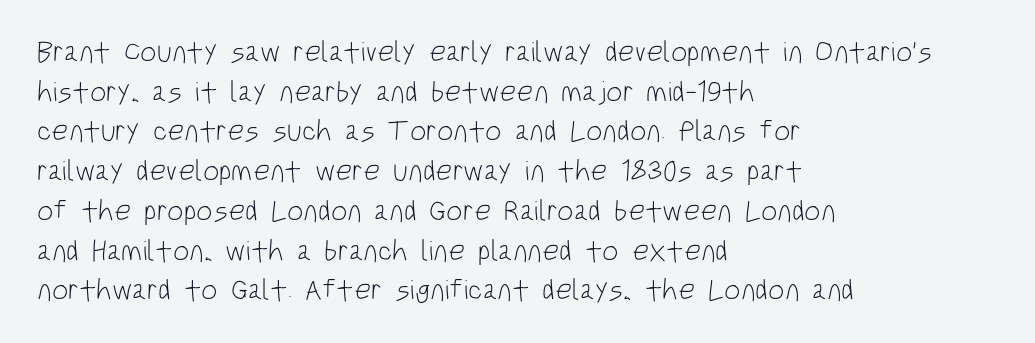
The image shows 29 px light, condensed sans-serif type, upright; set left-aligned, normal line spacing (1.37x), normal letter spacing, not underlined; low stroke contrast and a large x-height.
